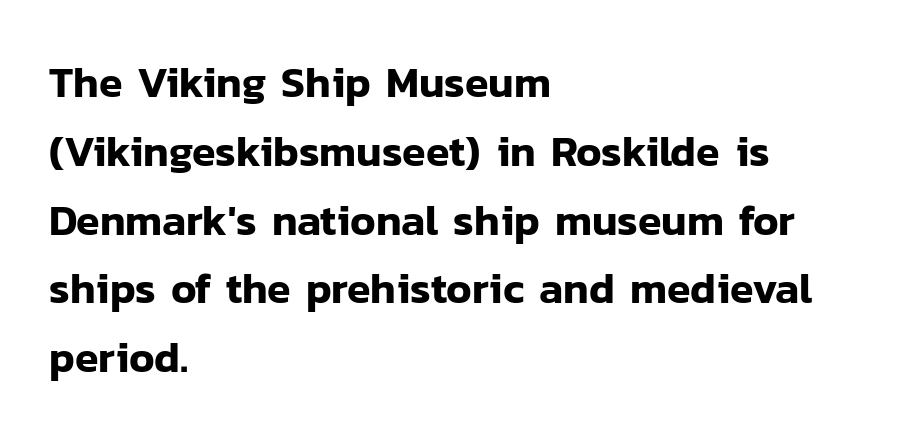
Every character sits straight up, as roman type does. You could not count columns in this text — the font is proportionally spaced. Anything drawn beneath the words? Only blank space. One-word summary of the alignment: left. Vertical spacing — default. Regarding serifs, this sample does without them.
